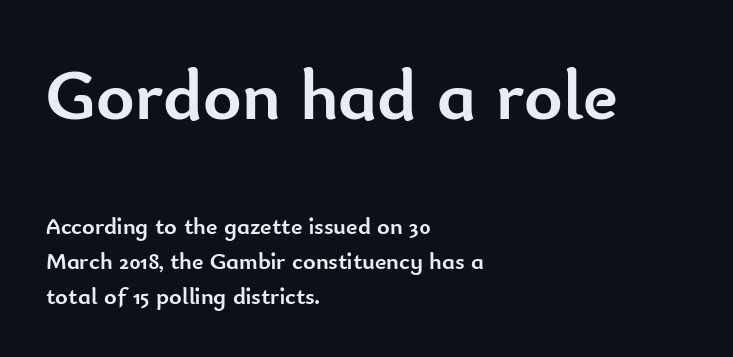
{"serif": "no", "italic": "no", "bold": "yes", "weight": "semibold", "width": "normal", "stroke_contrast": "low", "x_height": "small", "monospaced": "no", "underline": "no", "align": "left", "line_spacing": "normal", "line_spacing_ratio": 1.45, "letter_spacing": "normal", "letter_spacing_em": 0.0, "larger_block": "first", "size_ratio": 3.04, "glyph_px": 73}
